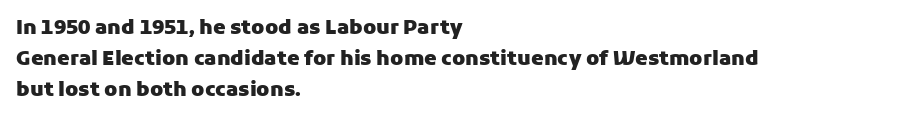
Q: Is the text bold? A: Yes.
Q: Is the text italic (slanted)? A: No, it is upright.
Q: Is the text underlined? A: No.
Q: How is the paragraph aligned? A: Left-aligned.
Q: Is the spacing between letters normal or unusually wide? A: Normal.
Q: Is the spacing between lines tight, normal or loose? A: Normal.
